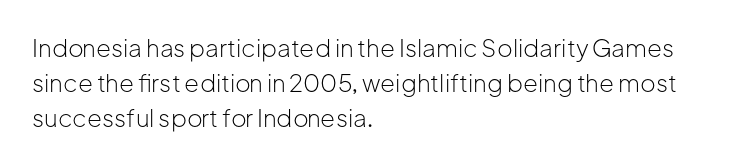
Q: Is the text bold? A: No.
Q: Is the text italic (slanted)? A: No, it is upright.
Q: Is the text underlined? A: No.
Q: How is the paragraph aligned? A: Left-aligned.
Q: Is the spacing between letters normal or unusually wide? A: Normal.
Q: Is the spacing between lines tight, normal or loose? A: Normal.
